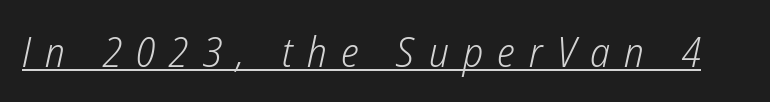
Does a line run under the words? Yes, clearly. Display-style spreading of the glyphs; the letterfit is very open. Observe the lean: these are italic letterforms. Nothing heavy about these letters — not bold at all.
